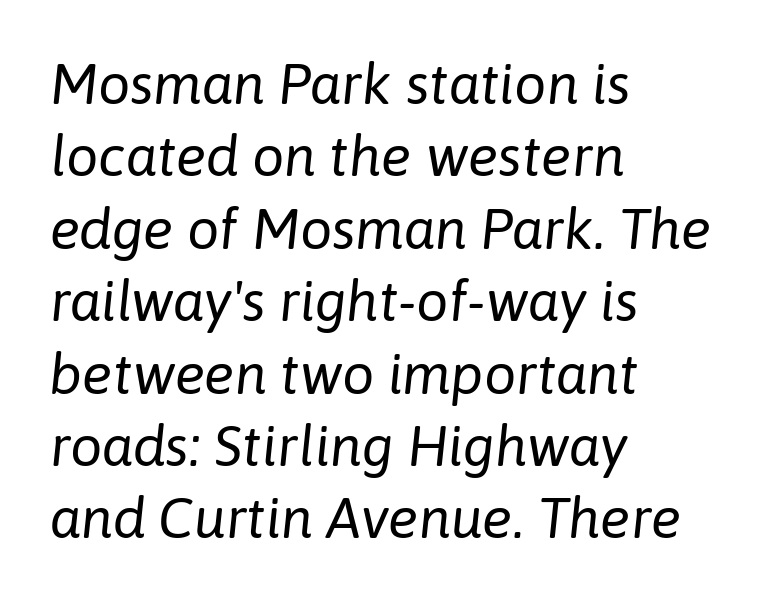
Q: Is the text bold? A: No.
Q: Is the text italic (slanted)? A: Yes, it leans right by about 6 degrees.
Q: Is the text underlined? A: No.
Q: How is the paragraph aligned? A: Left-aligned.
Q: Is the spacing between letters normal or unusually wide? A: Normal.
Q: Is the spacing between lines tight, normal or loose? A: Normal.
Q: Width (condensed, normal, or wide)? A: Normal.
Q: Stroke contrast? A: Low.
Q: x-height? A: Medium.
Q: Monospaced? A: No.
